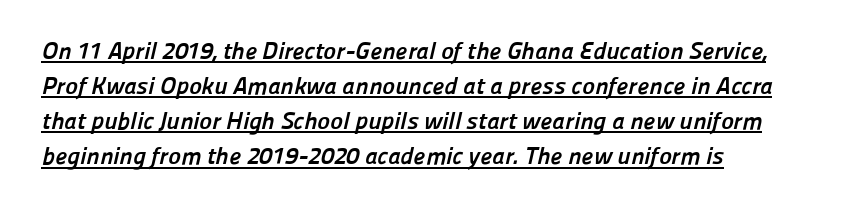
Q: Is the text bold? A: Yes.
Q: Is the text underlined? A: Yes.
Q: How is the paragraph aligned? A: Left-aligned.
Q: Is the spacing between letters normal or unusually wide? A: Normal.
Q: Is the spacing between lines tight, normal or loose? A: Normal.
